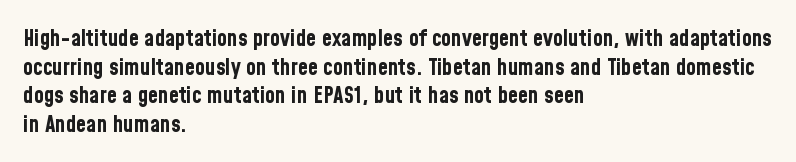
{"italic": "no", "bold": "yes", "underline": "no", "align": "left", "line_spacing": "normal", "line_spacing_ratio": 1.25, "letter_spacing": "normal", "letter_spacing_em": 0.0, "glyph_px": 23}
